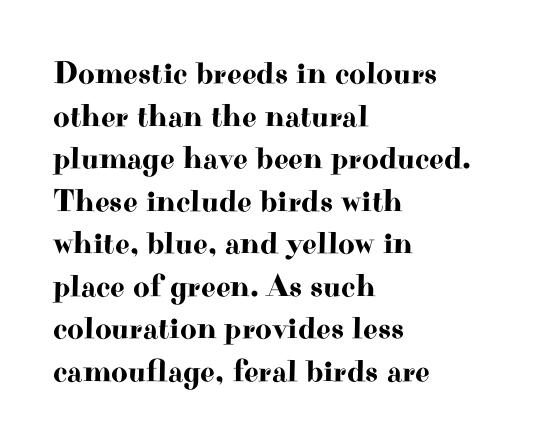
{"serif": "yes", "italic": "no", "width": "wide", "stroke_contrast": "high", "x_height": "small", "monospaced": "no", "underline": "no", "align": "left", "line_spacing": "normal", "line_spacing_ratio": 1.33, "letter_spacing": "normal", "letter_spacing_em": 0.0, "glyph_px": 32}
